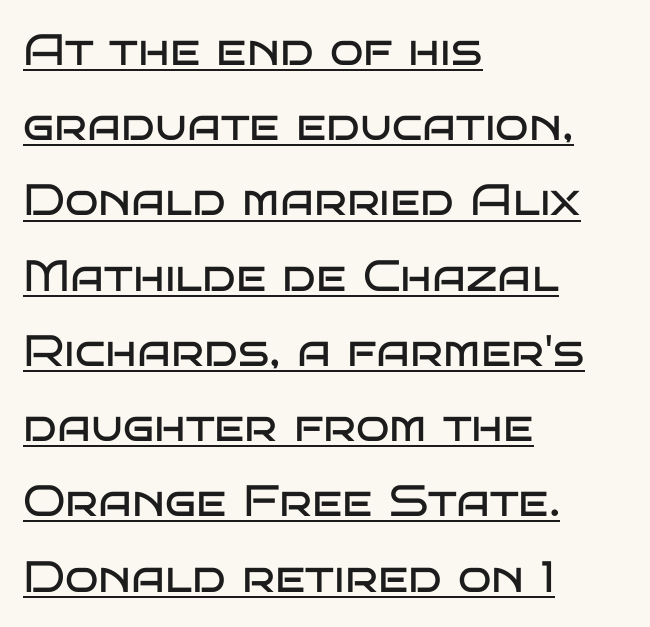
The characters display no serif detailing; their extremities are plain. The setting favours the left margin, as ordinary paragraphs usually do. Do the letters lean? They stand straight. The rendering keeps characters at their native spacing.
